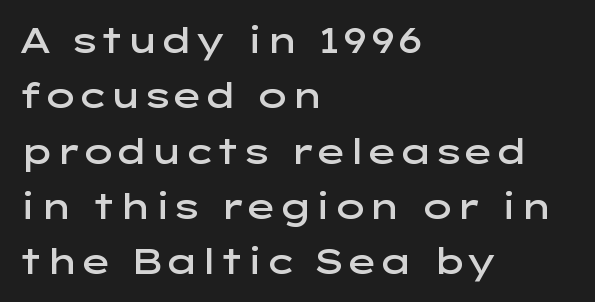
The image shows 35 px semibold, wide sans-serif type, upright; set left-aligned, normal line spacing (1.58x), normal letter spacing, not underlined; low stroke contrast and a medium x-height.
